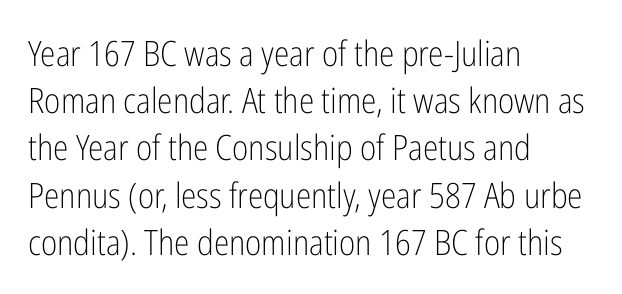
Spacing verdict: proportional, widths tailored to each character. Is there any slant? The stems are plumb. The line-height multiplier appears to be the usual default. Clear beneath every line of the passage. Observe the ordinary spacing: letters are neighbours, not strangers. Unlike a traditional serif, this face leaves its strokes unadorned.
